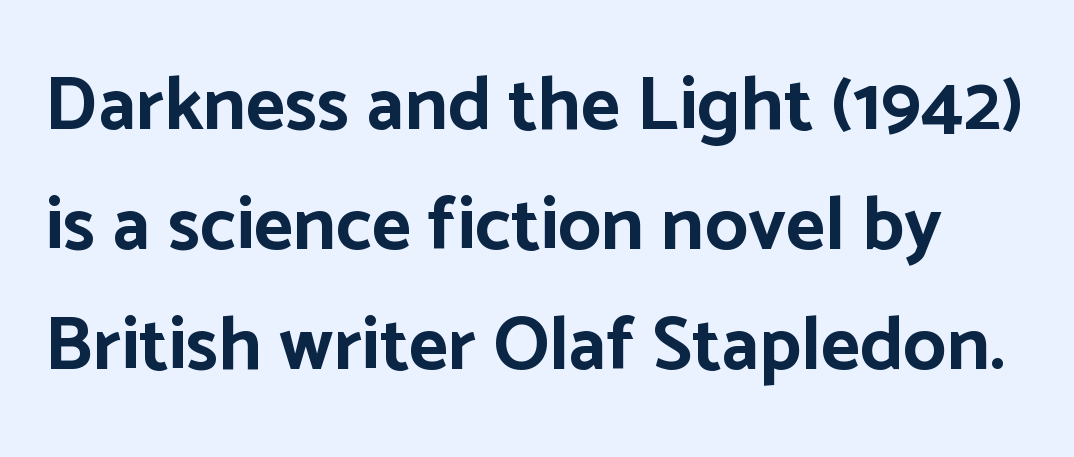
Q: Is the text bold? A: Yes.
Q: Is the text italic (slanted)? A: No, it is upright.
Q: Is the typeface a serif or a sans-serif typeface? A: Sans-serif.
Q: Is the text underlined? A: No.
Q: Is the spacing between letters normal or unusually wide? A: Normal.
Q: Is the spacing between lines tight, normal or loose? A: Normal.
Q: Width (condensed, normal, or wide)? A: Normal.
Q: Stroke contrast? A: Low.
Q: x-height? A: Medium.
Q: Monospaced? A: No.
